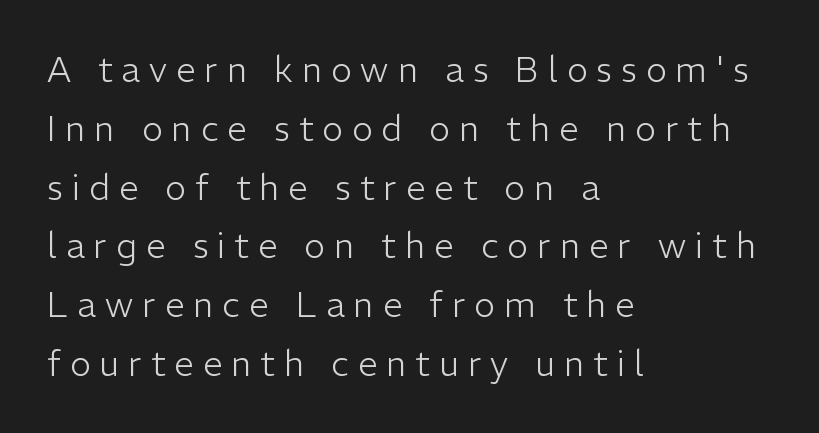
The image shows 35 px light sans-serif type, upright; set left-aligned, normal line spacing (1.68x), unusually wide letter spacing (+0.26 em), not underlined; low stroke contrast and a medium x-height.
